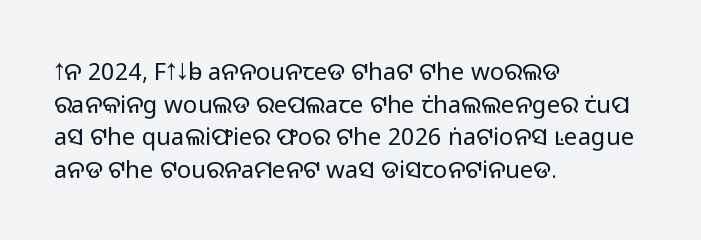
{"italic": "no", "bold": "no", "underline": "no", "align": "left", "line_spacing": "normal", "line_spacing_ratio": 1.36, "letter_spacing": "normal", "letter_spacing_em": 0.0, "glyph_px": 24}
